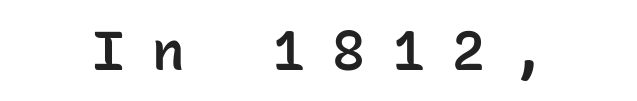
Nobody drew a line under any word here. I'd describe the lettering as semibold — firm but not a full bold. This is sans-serif lettering, the kind often seen on screens and signage. Every character here occupies the same horizontal width, giving the sample a typewriter-like rhythm. The axis of the letterforms is exactly vertical. The face used here is rendered with a markedly widened letterfit.
